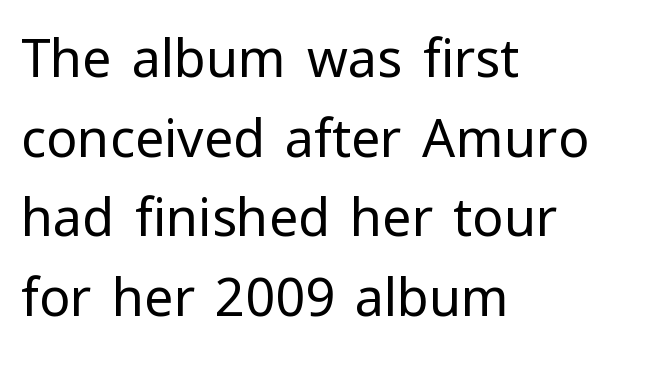
The passage shown is not underscored anywhere. The cut favours lightness, reaching ordinary text weight at its darkest. You could not count columns in this text — the font is proportionally spaced. The line texture is even and compact thanks to regular tracking. This block has exactly the height ordinary leading produces. A student would call this left alignment; a typographer would say flush left, rag right.
